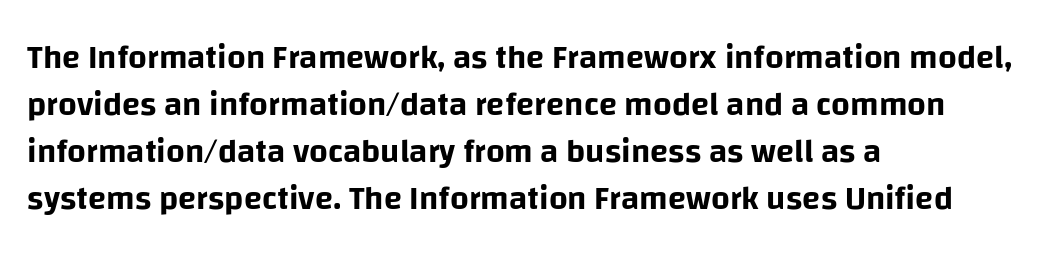
Q: Is the text italic (slanted)? A: No, it is upright.
Q: Is the typeface a serif or a sans-serif typeface? A: Sans-serif.
Q: Is the text underlined? A: No.
Q: How is the paragraph aligned? A: Left-aligned.
Q: Is the spacing between letters normal or unusually wide? A: Normal.
Q: Is the spacing between lines tight, normal or loose? A: Normal.
Q: Width (condensed, normal, or wide)? A: Normal.
Q: Stroke contrast? A: Low.
Q: x-height? A: Large.
Q: Monospaced? A: No.
